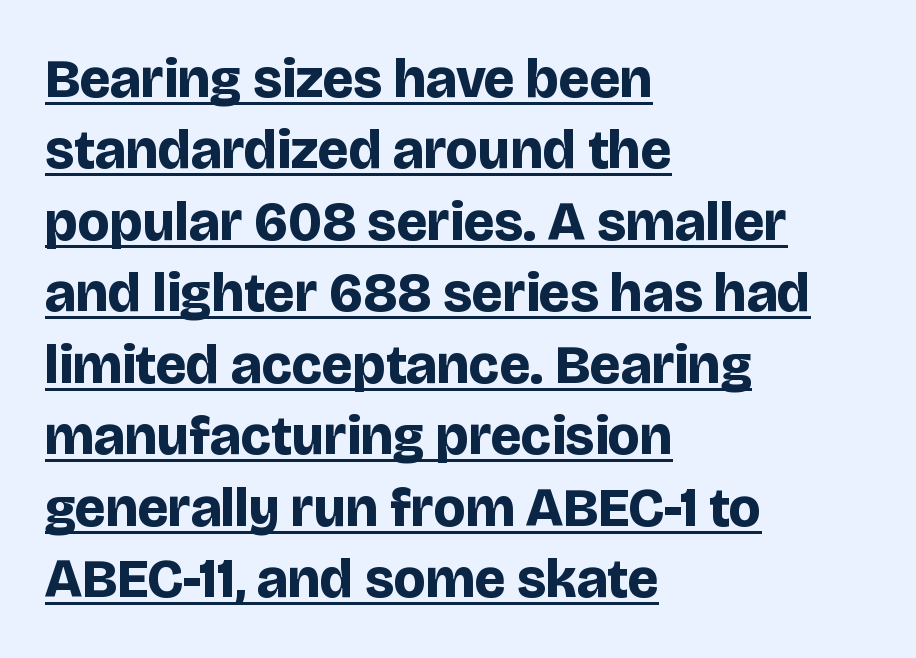
{"serif": "no", "italic": "no", "bold": "yes", "weight": "bold", "width": "normal", "stroke_contrast": "low", "x_height": "large", "monospaced": "no", "underline": "yes", "align": "left", "line_spacing": "normal", "line_spacing_ratio": 1.3, "letter_spacing": "normal", "letter_spacing_em": 0.0, "glyph_px": 55}
